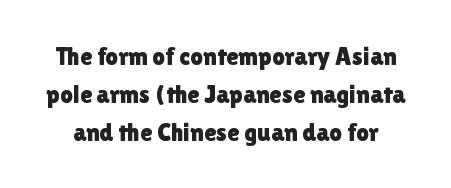
The image shows 25 px text type, upright; set normal line spacing (1.52x), normal letter spacing, not underlined.
